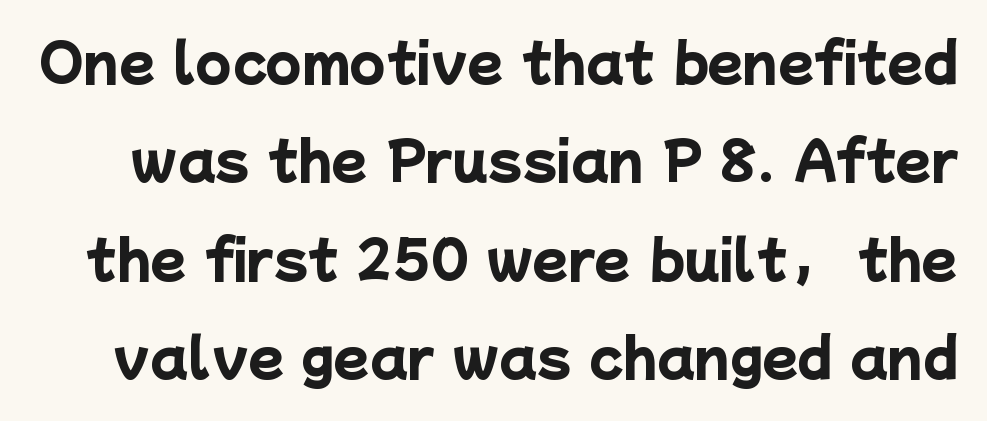
{"serif": "no", "bold": "yes", "weight": "heavy", "width": "normal", "stroke_contrast": "low", "x_height": "medium", "monospaced": "no", "underline": "no", "line_spacing_ratio": 1.89, "letter_spacing": "normal", "letter_spacing_em": 0.0, "glyph_px": 52}
